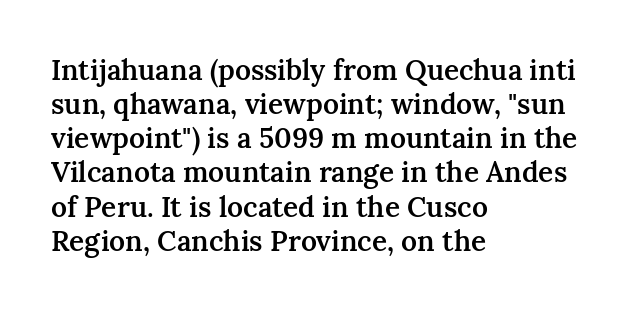
Q: Is the text bold? A: Semi-bold.
Q: Is the text italic (slanted)? A: No, it is upright.
Q: Is the typeface a serif or a sans-serif typeface? A: Serif.
Q: Is the text underlined? A: No.
Q: How is the paragraph aligned? A: Left-aligned.
Q: Is the spacing between letters normal or unusually wide? A: Normal.
Q: Width (condensed, normal, or wide)? A: Normal.
Q: Stroke contrast? A: Medium.
Q: x-height? A: Medium.
Q: Monospaced? A: No.
